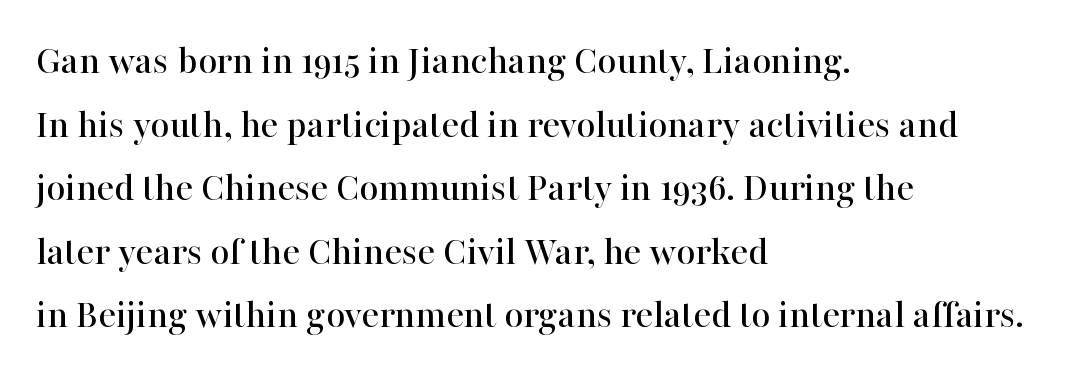
Q: Is the text italic (slanted)? A: No, it is upright.
Q: Is the typeface a serif or a sans-serif typeface? A: Serif.
Q: Is the text underlined? A: No.
Q: How is the paragraph aligned? A: Left-aligned.
Q: Is the spacing between letters normal or unusually wide? A: Normal.
Q: Is the spacing between lines tight, normal or loose? A: Normal.
Q: Width (condensed, normal, or wide)? A: Normal.
Q: Stroke contrast? A: High.
Q: x-height? A: Medium.
Q: Monospaced? A: No.
